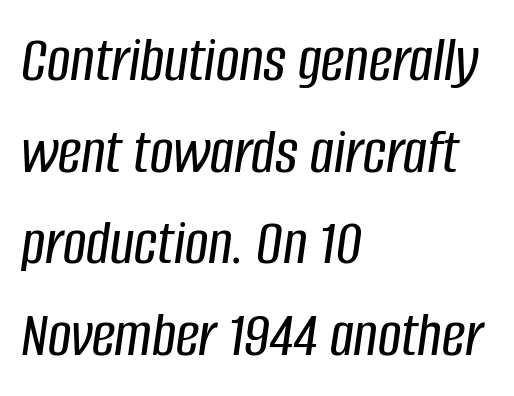
{"italic": "yes", "lean": "right", "slant_degrees": 8, "width": "condensed", "stroke_contrast": "low", "x_height": "large", "monospaced": "no", "underline": "no", "align": "left", "line_spacing": "normal", "line_spacing_ratio": 1.41, "letter_spacing": "normal", "letter_spacing_em": 0.0, "glyph_px": 65}
